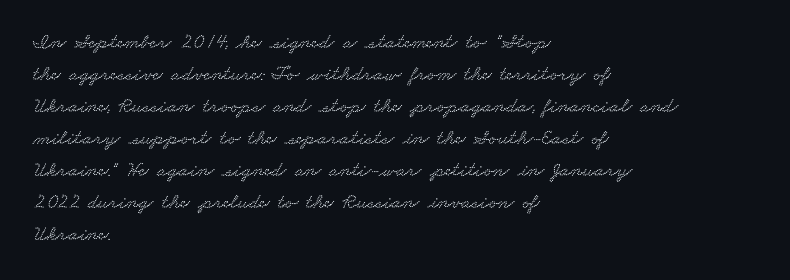
The image shows 21 px text type; set left-aligned, normal line spacing (1.52x), normal letter spacing, not underlined.
